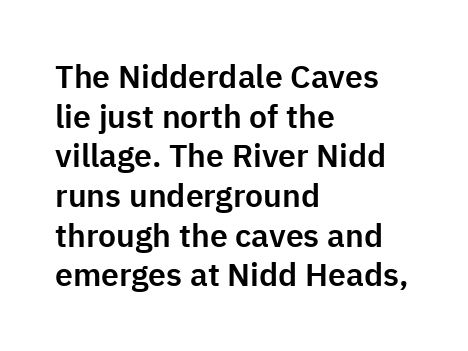
No italicization has been applied; the sample stays upright. Decoration check: the copy has no underline. Horizontally, the lines are justified to the leading edge only. Caption: standard tracking, unaltered. To sum up the face: it is a sans, with no serifs.
